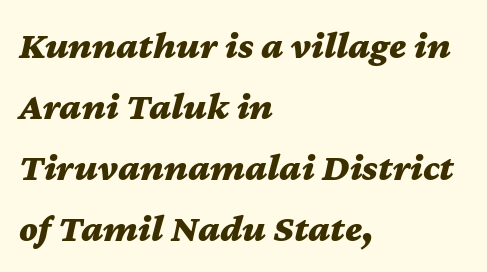
Q: Is the text bold? A: Yes.
Q: Is the text italic (slanted)? A: Yes, it leans right by about 12 degrees.
Q: Is the text underlined? A: No.
Q: How is the paragraph aligned? A: Left-aligned.
Q: Is the spacing between letters normal or unusually wide? A: Normal.
Q: Is the spacing between lines tight, normal or loose? A: Normal.
Q: Width (condensed, normal, or wide)? A: Wide.
Q: Stroke contrast? A: Medium.
Q: x-height? A: Medium.
Q: Monospaced? A: No.
